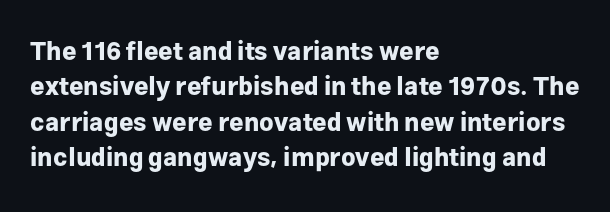
The image shows 25 px bold type, upright; set left-aligned, normal line spacing (1.42x), normal letter spacing, not underlined.
